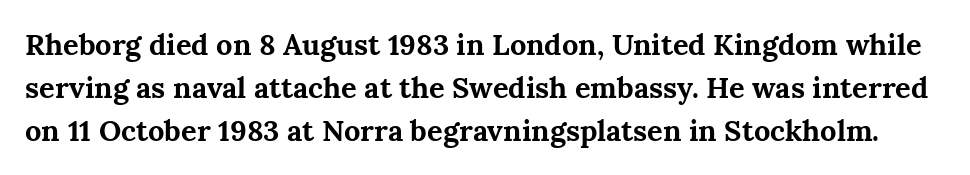
{"serif": "yes", "italic": "no", "bold": "yes", "weight": "bold", "width": "normal", "stroke_contrast": "medium", "x_height": "medium", "monospaced": "no", "underline": "no", "line_spacing": "normal", "line_spacing_ratio": 1.49, "letter_spacing": "normal", "letter_spacing_em": 0.0, "glyph_px": 29}
